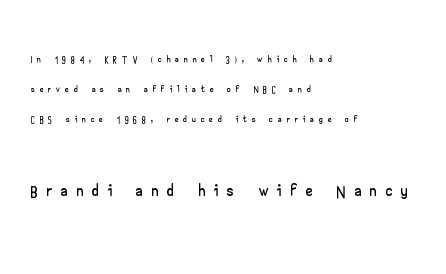
In terms of leading, this rendering errs on the spacious side. The tracking reads as deliberately expanded to a designer's eye. Which of the two is more prominent by size? The second, at the bottom. This rendering uses left alignment, leaving the right contour irregular. If you drew a line through each stem, it would be perfectly vertical. Glance below the letters and you will spot only blank space.
